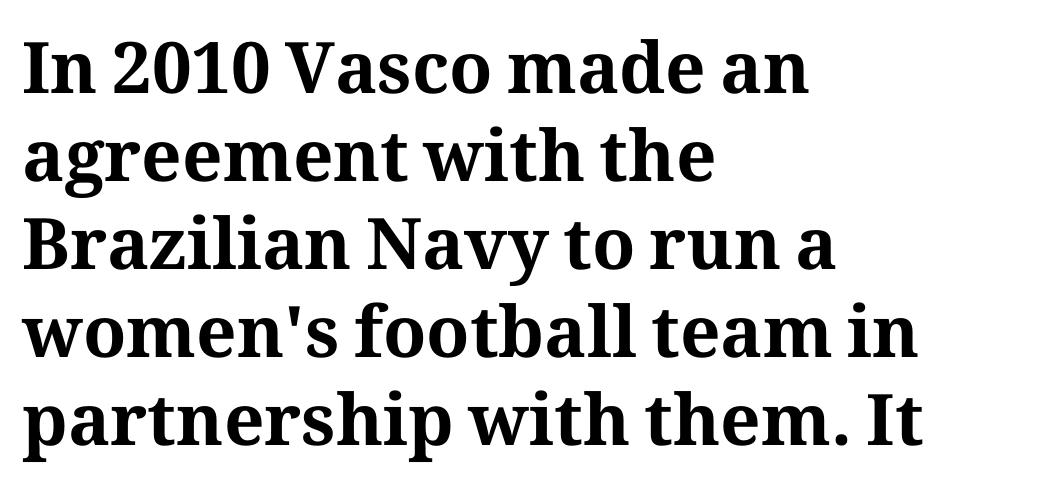
Q: Is the text bold? A: Yes.
Q: Is the text italic (slanted)? A: No, it is upright.
Q: Is the typeface a serif or a sans-serif typeface? A: Serif.
Q: Is the text underlined? A: No.
Q: How is the paragraph aligned? A: Left-aligned.
Q: Is the spacing between letters normal or unusually wide? A: Normal.
Q: Width (condensed, normal, or wide)? A: Normal.
Q: Stroke contrast? A: Medium.
Q: x-height? A: Medium.
Q: Monospaced? A: No.
